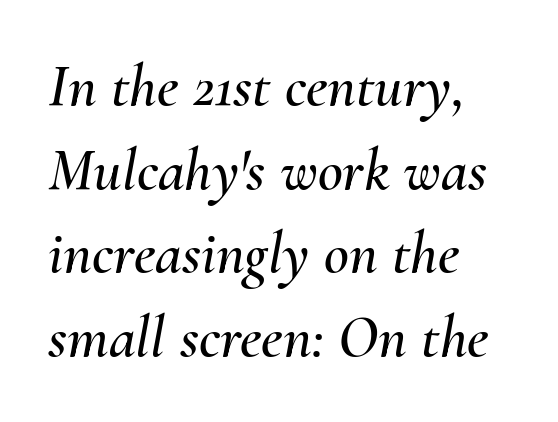
The image shows 61 px text type, italic (leaning right); set left-aligned, normal line spacing (1.37x), normal letter spacing, not underlined; medium stroke contrast and a small x-height.
